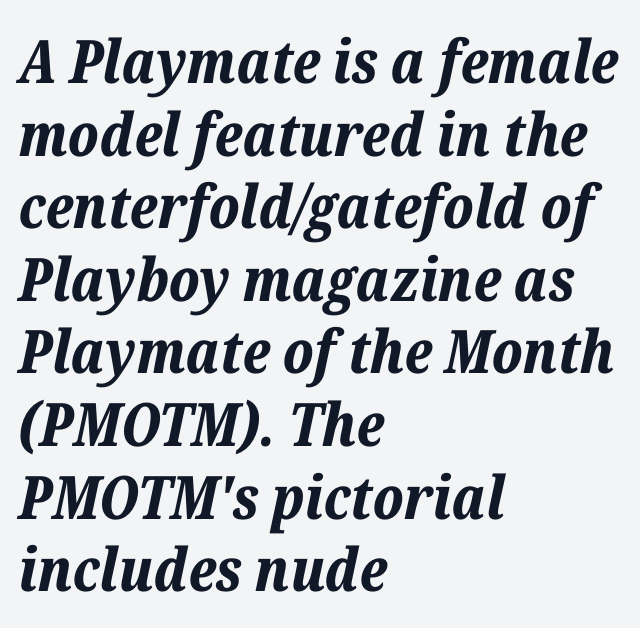
{"italic": "yes", "lean": "right", "slant_degrees": 12, "bold": "yes", "weight": "bold", "width": "normal", "stroke_contrast": "low", "x_height": "medium", "monospaced": "no", "underline": "no", "align": "left", "line_spacing_ratio": 1.21, "letter_spacing": "normal", "letter_spacing_em": 0.0, "glyph_px": 60}
